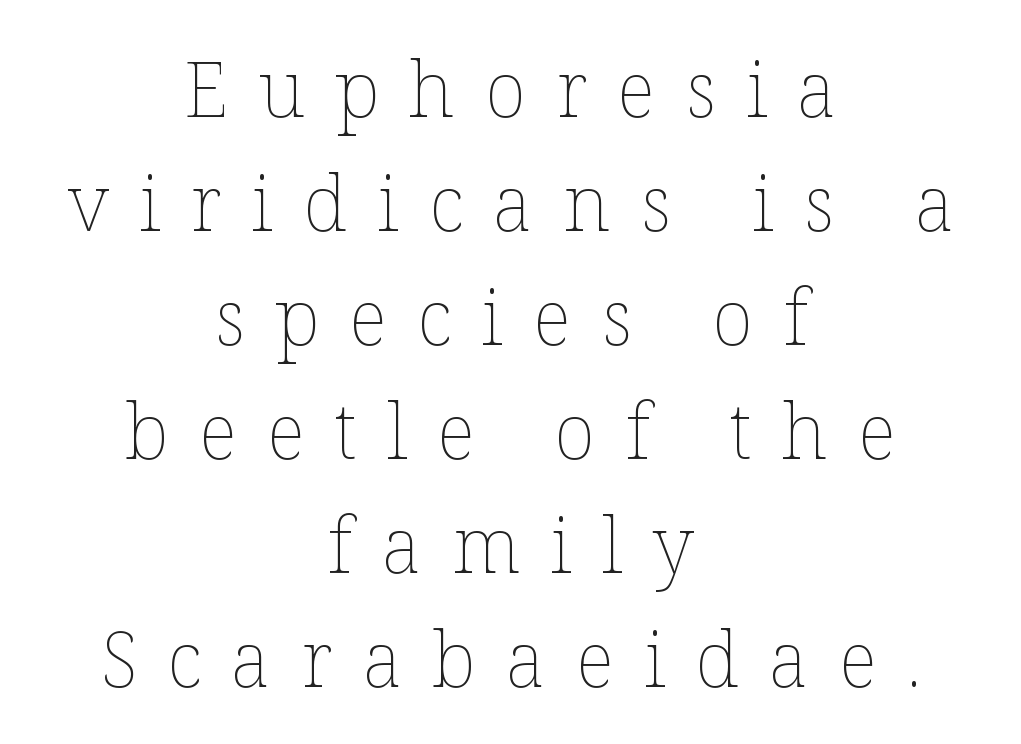
A light-to-regular cut is what we see here. Posture: upright roman. Glyph-to-glyph distance is far greater than everyday printed text. Glance below the letters and you will spot only blank space.
